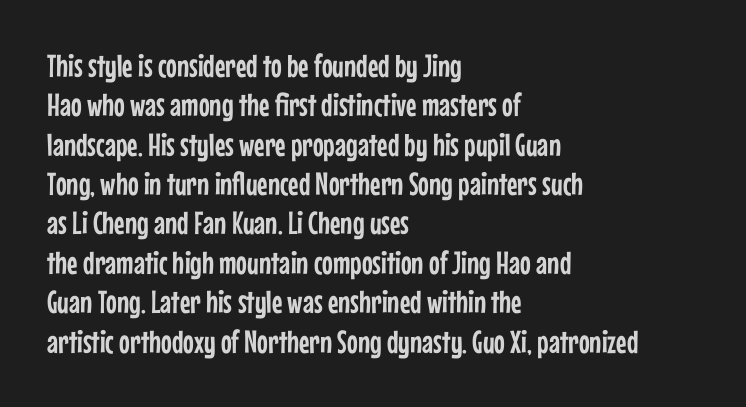
The face used here is rendered with its standard letterfit. Unlike a traditional serif, this face leaves its strokes unadorned. Every row of glyphs begins at an identical x-position on the left. Plain, unruled lines of type.
